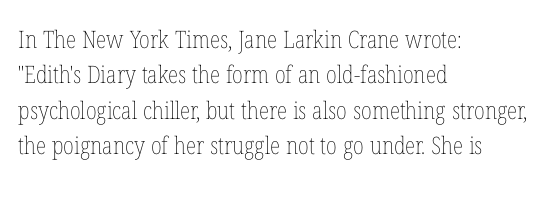
Q: Is the text bold? A: No.
Q: Is the text italic (slanted)? A: No, it is upright.
Q: Is the text underlined? A: No.
Q: How is the paragraph aligned? A: Left-aligned.
Q: Is the spacing between letters normal or unusually wide? A: Normal.
Q: Is the spacing between lines tight, normal or loose? A: Normal.
